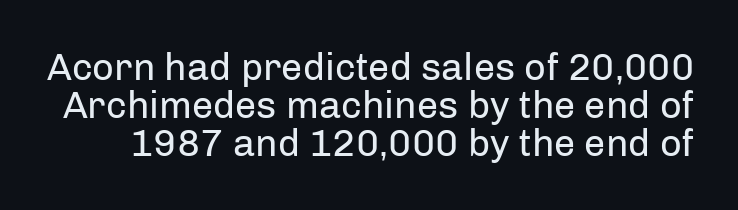
No word sits above an underline. This sample has the flowing, uneven cadence of proportional lettering. The type is set solid horizontally, with unmodified tracking. Classification — sans serif. Is there much room between lines? No — they nearly touch.
